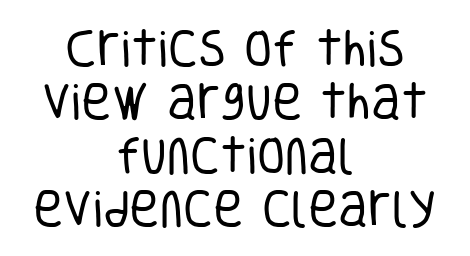
The area under the type is left untouched. The face used here is proportionally spaced, like ordinary book or web type. Compared with a typical body face, this is equally light or lighter still. The typesetter chose a symmetrical, centered arrangement here.
